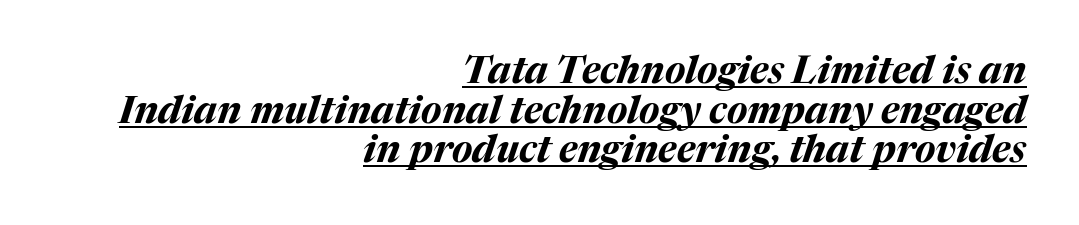
Spacing verdict: proportional, widths tailored to each character. Heft: maximum for text — a bold. Descenders here cross a horizontal rule under the line. Every row of glyphs terminates at an identical x-position on the right.
